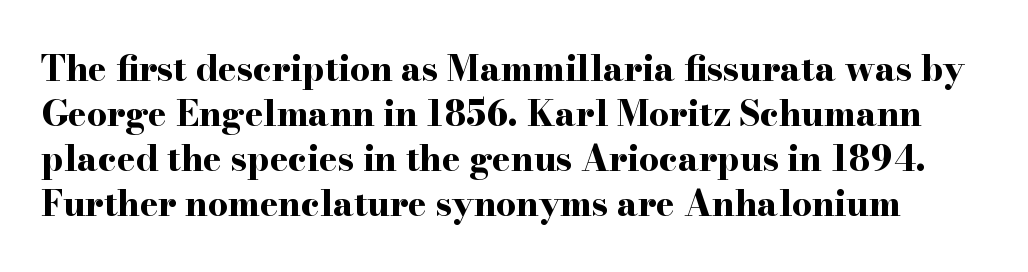
The image shows 35 px bold, wide serif type, upright; set normal line spacing (1.29x), normal letter spacing, not underlined; high stroke contrast and a small x-height.
